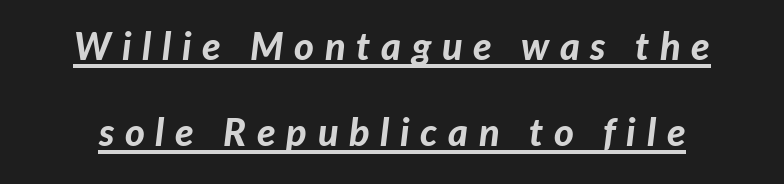
The image shows 38 px bold type, italic (leaning right); set loose line spacing (2.27x), unusually wide letter spacing (+0.28 em), underlined; low stroke contrast and a medium x-height.
